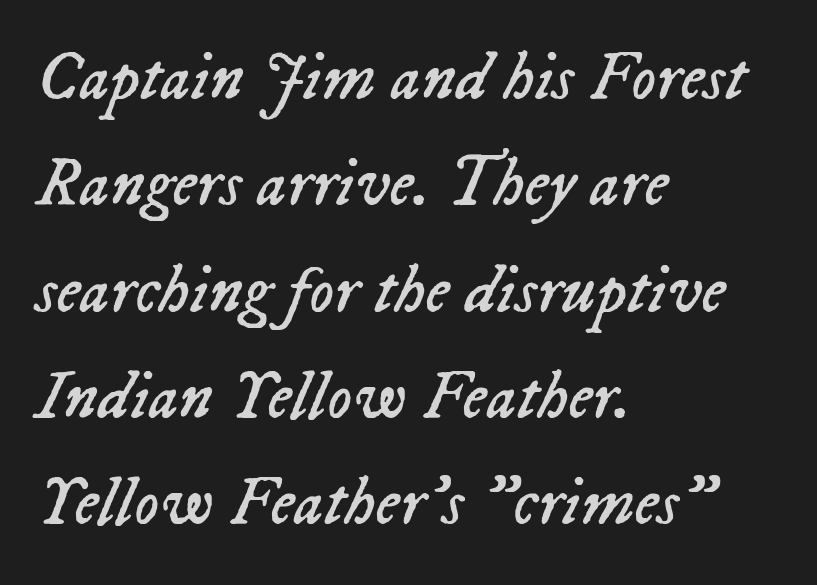
Yep, that's italic — everything's leaning. Heft: none added — not bold. The glyphs are unaccompanied by any horizontal stroke below them. Teacher's note: observe the even left margin — that is flush-left alignment.
